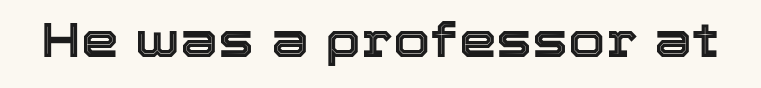
Inter-character spacing is left at the font's built-in metrics. Think of a printed novel: that variable character pitch is what you see here. Decoration check: the copy has no underline. Italic? Not at all — the glyphs are vertical.
